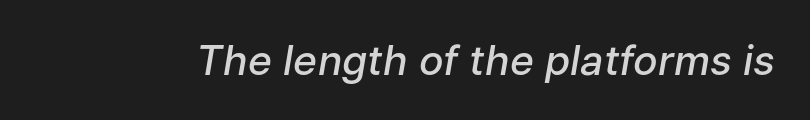
The line texture is even and compact thanks to regular tracking. You can tell it's italic because the verticals aren't actually vertical. Is this a fixed-width face? No — the glyphs have proportional, varying widths. As a designer I'd log this as weight 600, semibold. The specimen omits any rule beneath the text block's lines.
